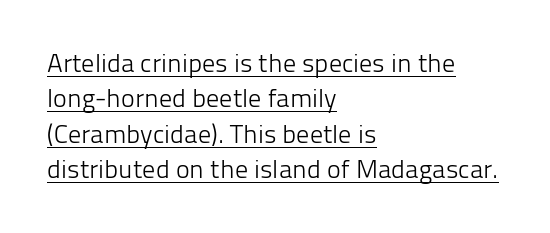
The passage is arranged the way most books set body copy — flush left. The letterforms sit at book weight or below. In terms of leading, this rendering sits right in the middle. A rule runs beneath these lines of type.
